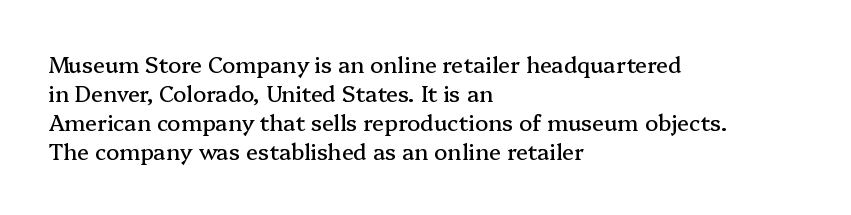
Q: Is the text italic (slanted)? A: No, it is upright.
Q: Is the text underlined? A: No.
Q: How is the paragraph aligned? A: Left-aligned.
Q: Is the spacing between letters normal or unusually wide? A: Normal.
Q: Is the spacing between lines tight, normal or loose? A: Normal.
